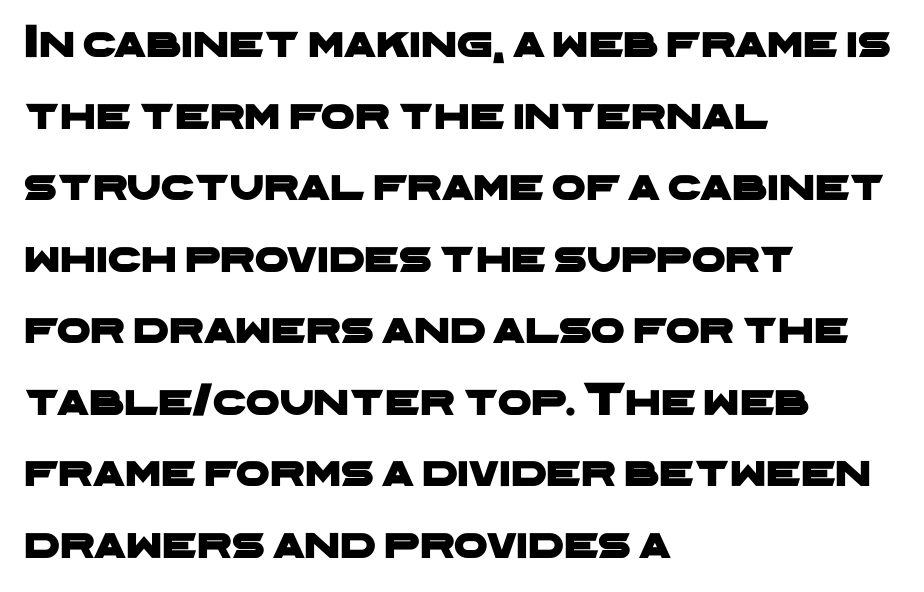
Q: Is the typeface a serif or a sans-serif typeface? A: Sans-serif.
Q: Is the text underlined? A: No.
Q: How is the paragraph aligned? A: Left-aligned.
Q: Is the spacing between letters normal or unusually wide? A: Normal.
Q: Is the spacing between lines tight, normal or loose? A: Normal.
Q: Width (condensed, normal, or wide)? A: Wide.
Q: Stroke contrast? A: Low.
Q: x-height? A: Medium.
Q: Monospaced? A: No.
